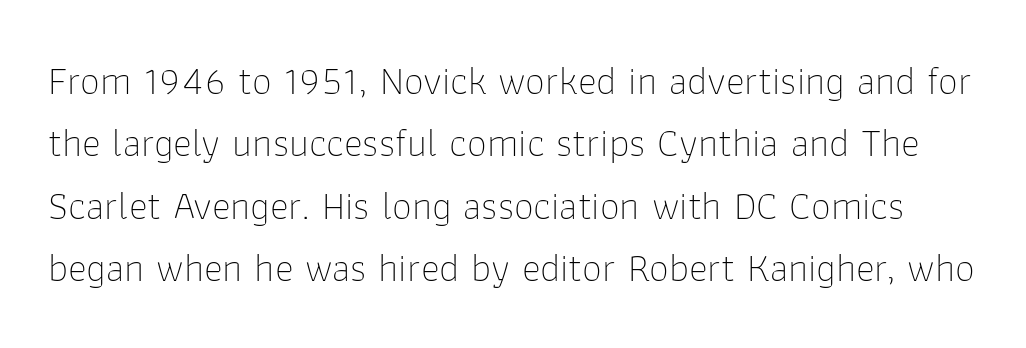
No heavy texture on the line: the type isn't bold. In terms of leading, this rendering sits right in the middle. No extra tracking has been applied to these lines. Beneath every word, the page is bare. Look at the bottom of the vertical strokes: they stop flat, with no serifs. When letters stand straight like this, we call the style roman or upright.
